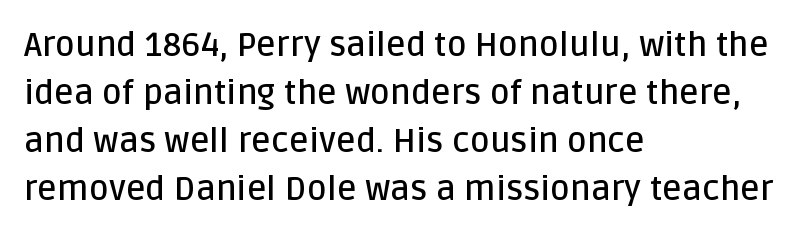
{"serif": "no", "italic": "no", "bold": "semi", "weight": "semibold", "width": "normal", "stroke_contrast": "low", "x_height": "large", "monospaced": "no", "underline": "no", "align": "left", "line_spacing": "normal", "line_spacing_ratio": 1.41, "letter_spacing": "normal", "letter_spacing_em": 0.0, "glyph_px": 34}
